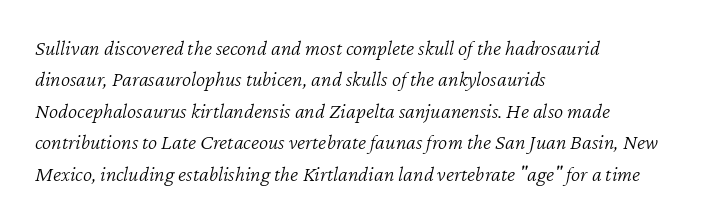
Tracking value appears to be zero — textbook default spacing. Alignment: flush left. The cut favours lightness, reaching ordinary text weight at its darkest. The area under the type is left untouched. The whole block is typeset with a tilt.
